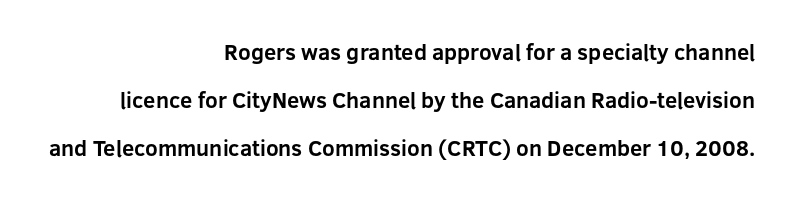
{"italic": "no", "bold": "yes", "underline": "no", "align": "right", "line_spacing": "loose", "line_spacing_ratio": 2.18, "letter_spacing": "normal", "letter_spacing_em": 0.0, "glyph_px": 22}
